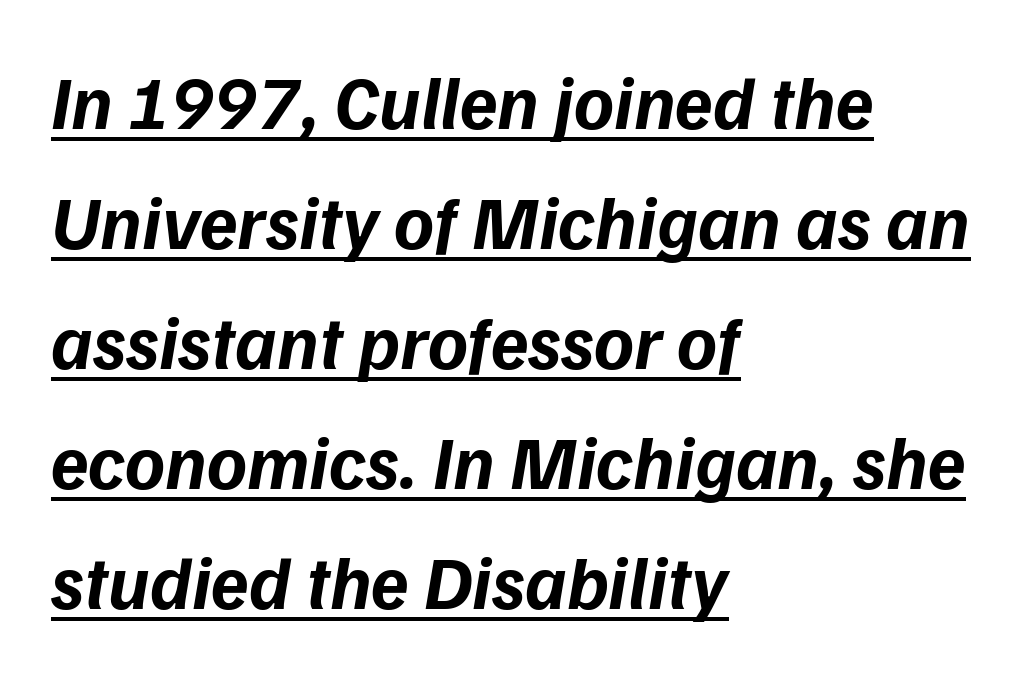
The image shows 76 px bold type, italic (leaning right); set left-aligned, normal line spacing (1.58x), normal letter spacing, underlined; low stroke contrast and a medium x-height.
